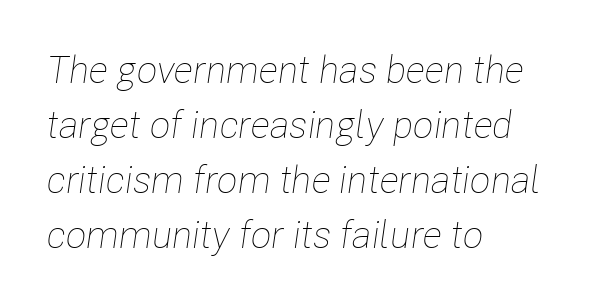
This sample uses an oblique cut, with every glyph tilted off the vertical. Does the copy run flush right? No — it runs flush left. Note the varied advance widths — an 'i' is clearly narrower than an 'm'. Here the glyphs are tracked normally, forming tight word shapes. The passage shown is not bold in any degree. The passage shown stacks its lines at a standard gap.
